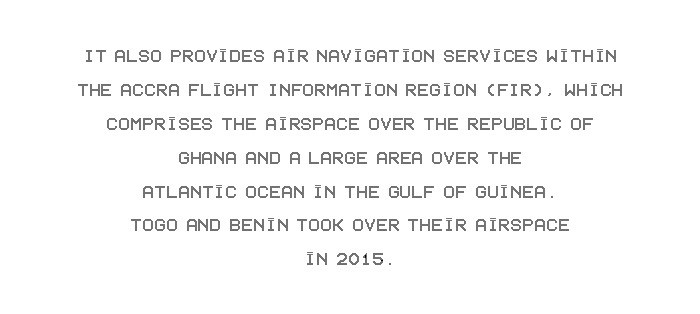
{"italic": "no", "underline": "no", "align": "center", "line_spacing": "normal", "line_spacing_ratio": 1.54, "letter_spacing": "normal", "letter_spacing_em": 0.0, "glyph_px": 22}
